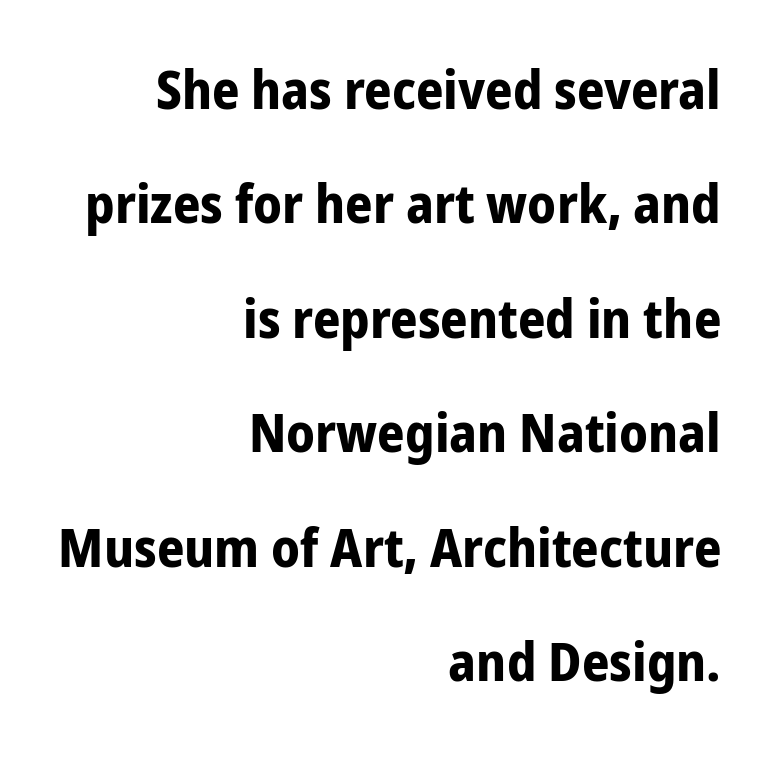
Varying glyph widths throughout — classic text-font behaviour. The area under the type is left untouched. Every letter is thick-stroked: bold, no question. The ragged edge is on the left, which tells us the setting is flush right.
